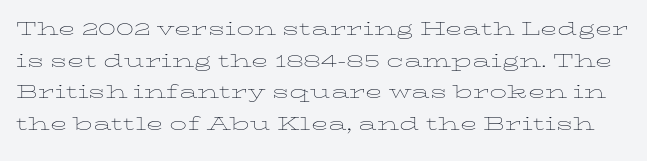
Stroke mass is kept to a normal reading level or below. Underline: absent. Letter spacing: default. Ordinary non-slanted type is in use. Reading down the column, the eye jumps a familiar distance to each next line.
